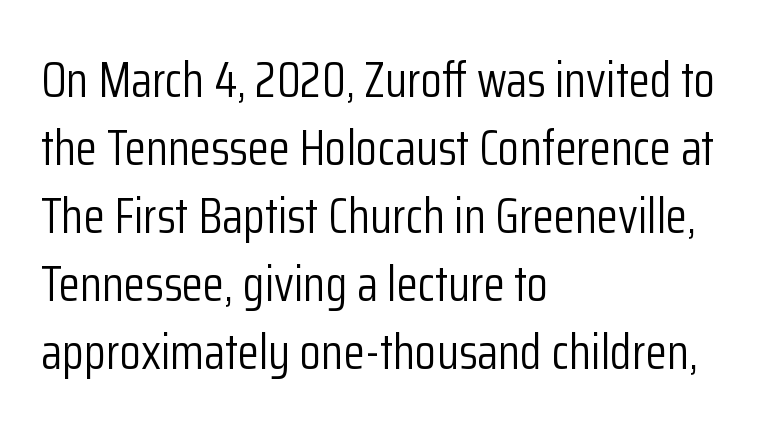
Q: Is the text bold? A: No.
Q: Is the text italic (slanted)? A: No, it is upright.
Q: Is the typeface a serif or a sans-serif typeface? A: Sans-serif.
Q: Is the text underlined? A: No.
Q: How is the paragraph aligned? A: Left-aligned.
Q: Is the spacing between letters normal or unusually wide? A: Normal.
Q: Is the spacing between lines tight, normal or loose? A: Normal.
Q: Width (condensed, normal, or wide)? A: Condensed.
Q: Stroke contrast? A: Low.
Q: x-height? A: Medium.
Q: Monospaced? A: No.
